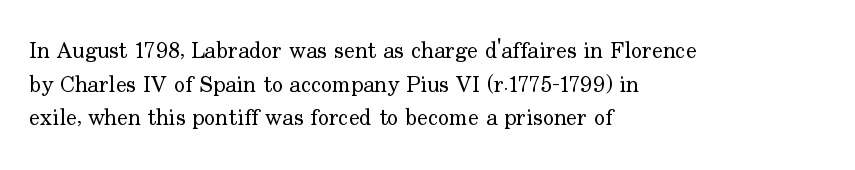
Q: Is the text bold? A: No.
Q: Is the text italic (slanted)? A: No, it is upright.
Q: Is the text underlined? A: No.
Q: How is the paragraph aligned? A: Left-aligned.
Q: Is the spacing between letters normal or unusually wide? A: Normal.
Q: Is the spacing between lines tight, normal or loose? A: Normal.
